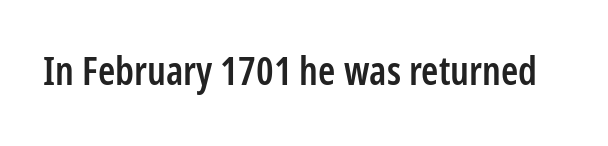
The image shows 39 px semibold, condensed sans-serif type, upright; set normal letter spacing, not underlined; low stroke contrast and a medium x-height.
